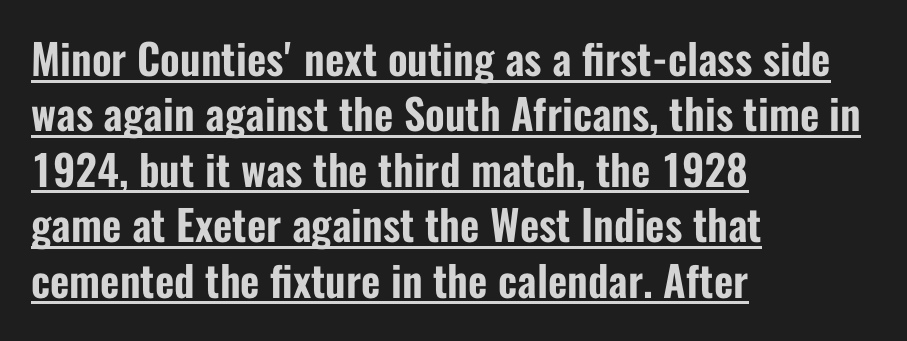
Every row of glyphs begins at an identical x-position on the left. Note: no serifs on the glyphs. These lines are rendered in a variable-pitch font. This sample carries an underscore along the baseline area. The letterforms sit shoulder to shoulder at normal distance. This is roman type, the default non-slanted kind.
